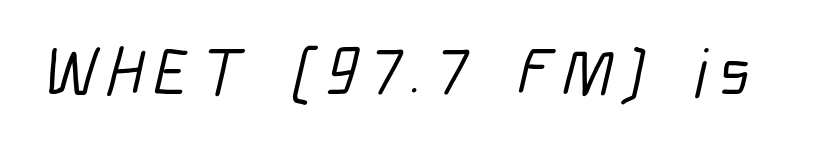
Grotesque or geometric, the face here clearly has no serifs. Character widths vary here, with narrow letters taking less room than wide ones. Any mark beneath the type? The region is blank.
